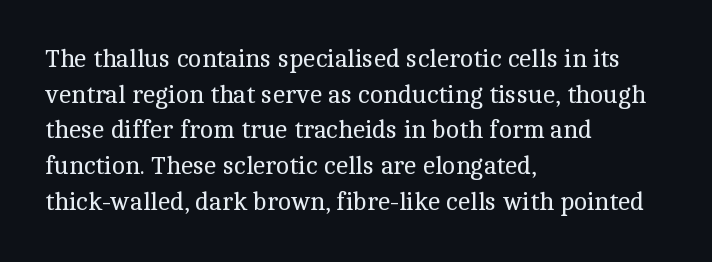
No word sits above an underline. These lines stack with their left ends in a neat column. The line-height multiplier appears to be the usual default. Ordinary non-slanted type is in use. Students, note that the glyphs here touch the page at normal intervals.
